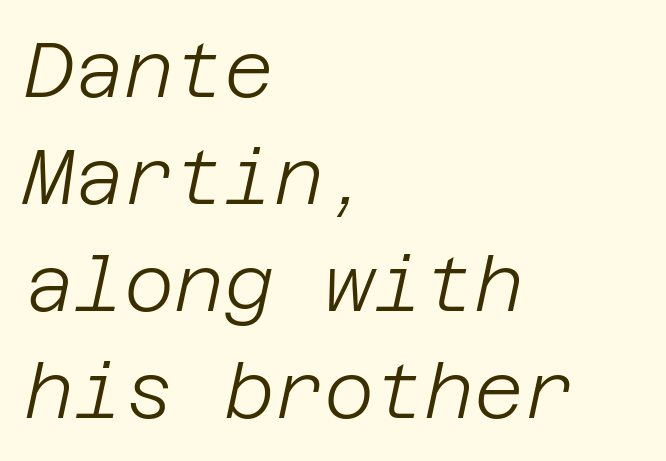
{"italic": "yes", "lean": "right", "slant_degrees": 12, "bold": "no", "weight": "light", "width": "normal", "stroke_contrast": "low", "x_height": "large", "underline": "no", "align": "left", "line_spacing": "normal", "line_spacing_ratio": 1.39, "letter_spacing": "normal", "letter_spacing_em": 0.0, "glyph_px": 77}
